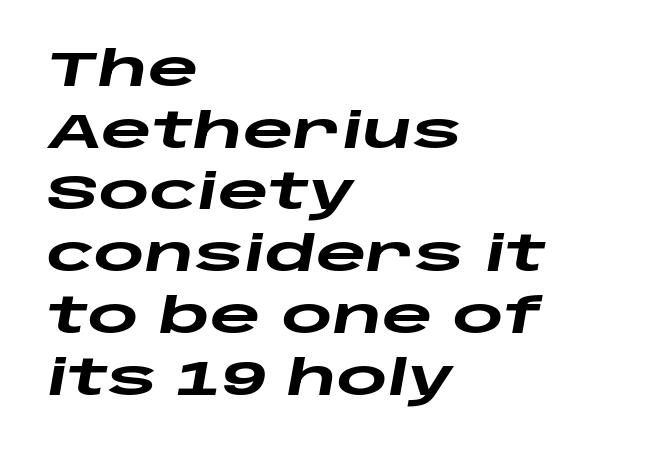
Note the varied advance widths — an 'i' is clearly narrower than an 'm'. Where is the straight margin? On the left. Compared with typical body copy, the letter spacing here is the same. Check the space under the baseline: it is left empty.
